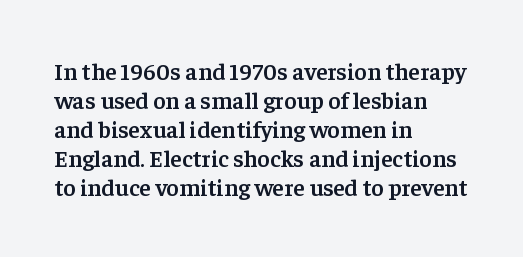
A fair bit of extra ink — the face is semibold, not bold. Reading down the block, your eye returns to a fixed left position each line. Style check: upright. Compared with typical body copy, the letter spacing here is the same. The passage shown is not underscored anywhere.
